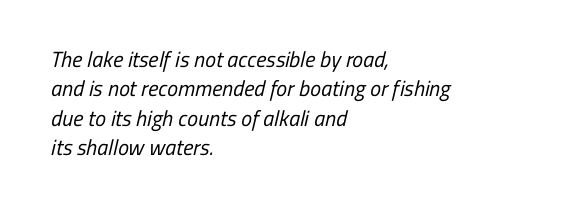
Q: Is the text bold? A: No.
Q: Is the text underlined? A: No.
Q: How is the paragraph aligned? A: Left-aligned.
Q: Is the spacing between letters normal or unusually wide? A: Normal.
Q: Is the spacing between lines tight, normal or loose? A: Normal.
